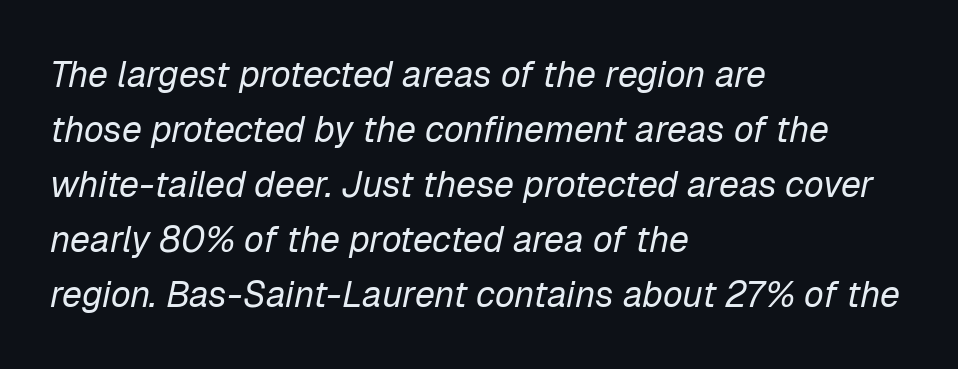
Italic: yes, the glyphs are oblique. Letters have the restrained weight of plain body copy at most. The letters sit at their default tracking, neither squeezed nor spread. The setting favours the left margin, as ordinary paragraphs usually do. Just letters on the line, the space beneath them empty. Baseline-to-baseline distance is the conventional proportion of letter height.
